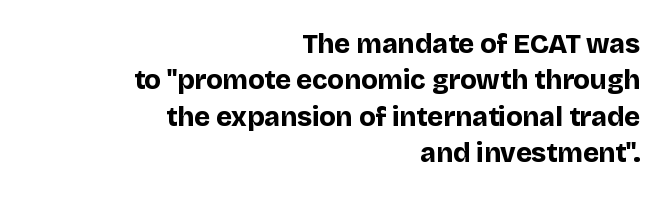
Q: Is the text bold? A: Yes.
Q: Is the text italic (slanted)? A: No, it is upright.
Q: Is the text underlined? A: No.
Q: How is the paragraph aligned? A: Right-aligned.
Q: Is the spacing between letters normal or unusually wide? A: Normal.
Q: Is the spacing between lines tight, normal or loose? A: Normal.
